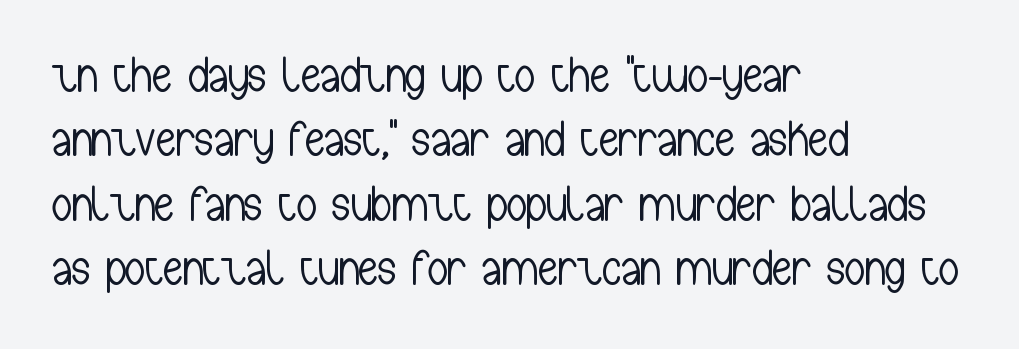
Q: Is the text bold? A: No.
Q: Is the text italic (slanted)? A: No, it is upright.
Q: Is the typeface a serif or a sans-serif typeface? A: Sans-serif.
Q: Is the text underlined? A: No.
Q: How is the paragraph aligned? A: Left-aligned.
Q: Is the spacing between letters normal or unusually wide? A: Normal.
Q: Is the spacing between lines tight, normal or loose? A: Normal.
Q: Width (condensed, normal, or wide)? A: Condensed.
Q: Stroke contrast? A: Low.
Q: x-height? A: Medium.
Q: Monospaced? A: No.
